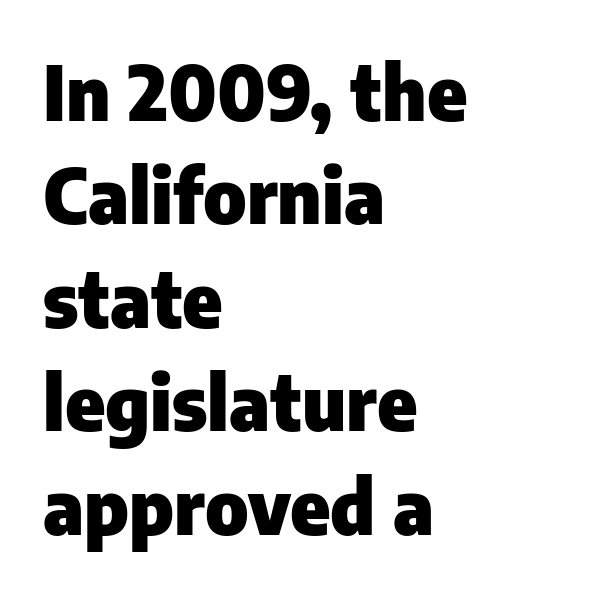
Q: Is the text bold? A: Yes.
Q: Is the text italic (slanted)? A: No, it is upright.
Q: Is the typeface a serif or a sans-serif typeface? A: Sans-serif.
Q: Is the text underlined? A: No.
Q: How is the paragraph aligned? A: Left-aligned.
Q: Is the spacing between letters normal or unusually wide? A: Normal.
Q: Is the spacing between lines tight, normal or loose? A: Normal.
Q: Width (condensed, normal, or wide)? A: Normal.
Q: Stroke contrast? A: Low.
Q: x-height? A: Medium.
Q: Monospaced? A: No.
